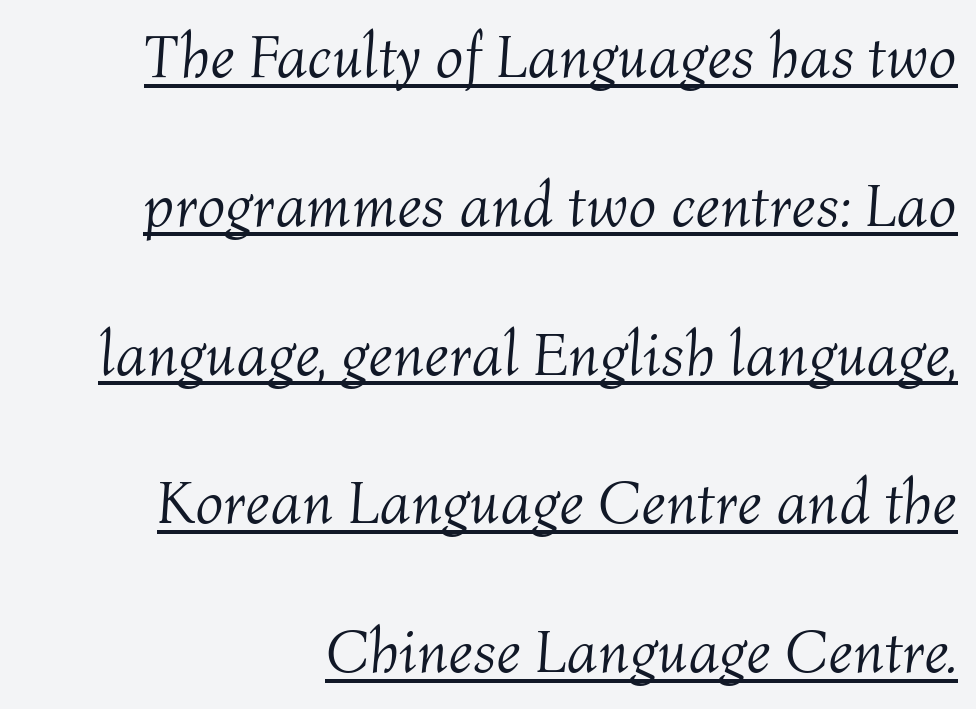
Note the varied advance widths — an 'i' is clearly narrower than an 'm'. Notice the wide empty band between every row — that's loose leading. Yep, that's italic — everything's leaning. Horizontal alignment here is rightward, an uncommon choice for prose. Underlined type. What stands out about the letter spacing? Nothing — it is the standard amount.
